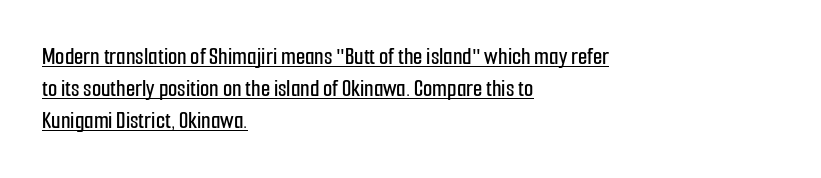
{"italic": "no", "underline": "yes", "align": "left", "line_spacing": "normal", "line_spacing_ratio": 1.33, "letter_spacing": "normal", "letter_spacing_em": 0.0, "glyph_px": 24}
